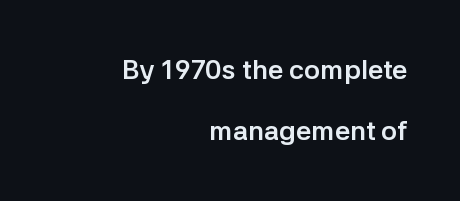
{"italic": "no", "bold": "yes", "underline": "no", "align": "right", "line_spacing": "loose", "line_spacing_ratio": 2.26, "letter_spacing": "normal", "letter_spacing_em": 0.0, "glyph_px": 27}
